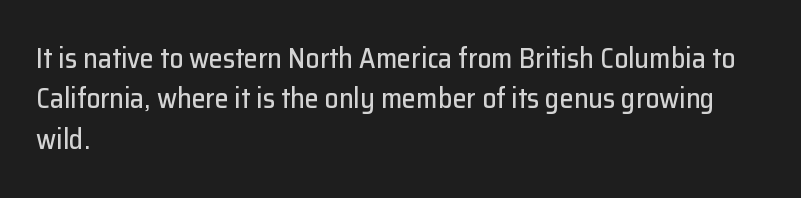
The image shows 28 px sans-serif type, upright; set left-aligned, normal line spacing (1.44x), normal letter spacing, not underlined; low stroke contrast and a medium x-height.
